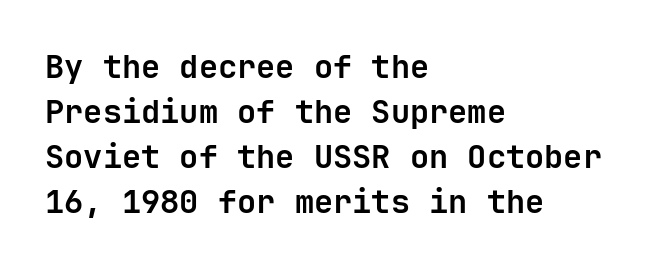
The image shows 32 px bold sans-serif type, upright, monospaced; set left-aligned, normal line spacing (1.41x), normal letter spacing, not underlined; low stroke contrast and a medium x-height.
